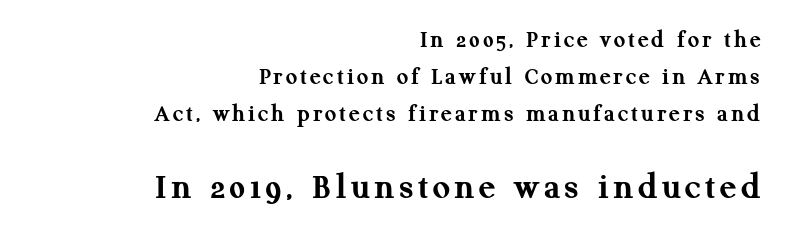
Q: Is the text bold? A: Yes.
Q: Is the text italic (slanted)? A: No, it is upright.
Q: Is the typeface a serif or a sans-serif typeface? A: Serif.
Q: Is the text underlined? A: No.
Q: How is the paragraph aligned? A: Right-aligned.
Q: Is the spacing between lines tight, normal or loose? A: Normal.
Q: Which block of text is set in a larger size, the first (top) or the second (bottom)? A: The second (bottom) one.
Q: Width (condensed, normal, or wide)? A: Normal.
Q: Stroke contrast? A: Medium.
Q: x-height? A: Medium.
Q: Monospaced? A: No.
